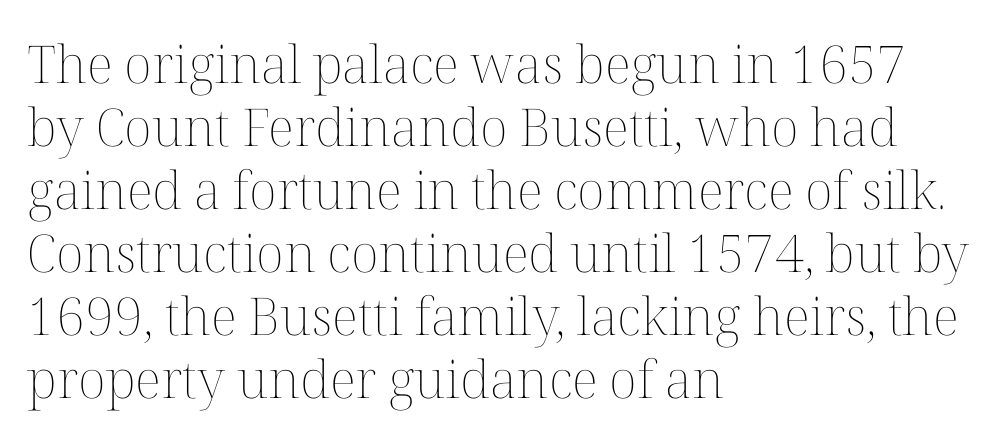
{"italic": "no", "bold": "no", "weight": "thin", "width": "normal", "stroke_contrast": "medium", "x_height": "medium", "monospaced": "no", "underline": "no", "align": "left", "line_spacing_ratio": 1.21, "letter_spacing": "normal", "letter_spacing_em": 0.0, "glyph_px": 52}
